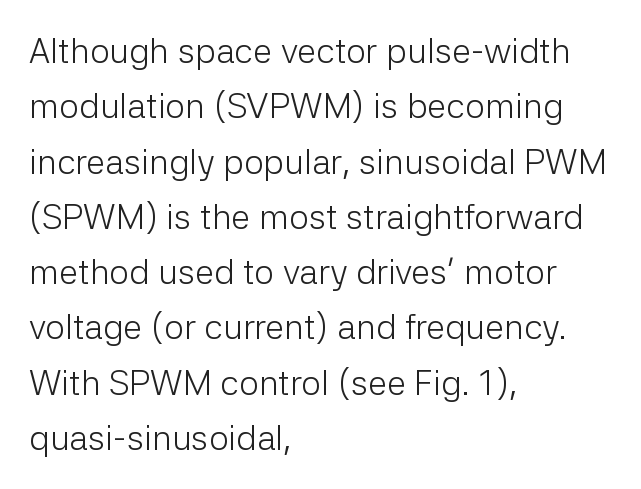
The image shows 35 px light sans-serif type, upright; set left-aligned, normal line spacing (1.58x), normal letter spacing, not underlined; low stroke contrast and a medium x-height.
